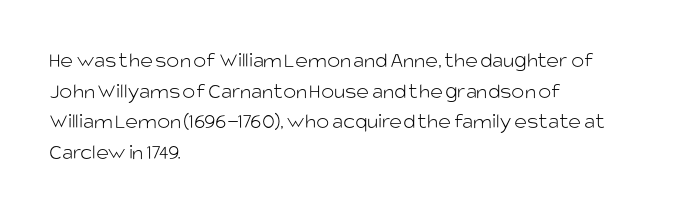
The image shows 22 px text type, upright; set left-aligned, normal line spacing (1.39x), normal letter spacing, not underlined.
